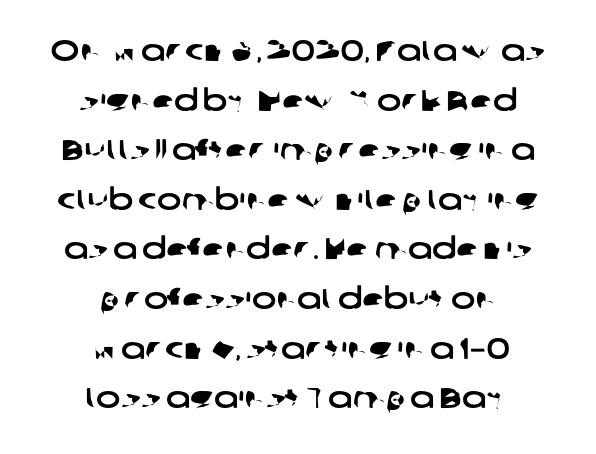
Q: Is the typeface a serif or a sans-serif typeface? A: Sans-serif.
Q: Is the text underlined? A: No.
Q: How is the paragraph aligned? A: Centered.
Q: Is the spacing between letters normal or unusually wide? A: Normal.
Q: Width (condensed, normal, or wide)? A: Wide.
Q: Stroke contrast? A: Low.
Q: x-height? A: Medium.
Q: Monospaced? A: No.
